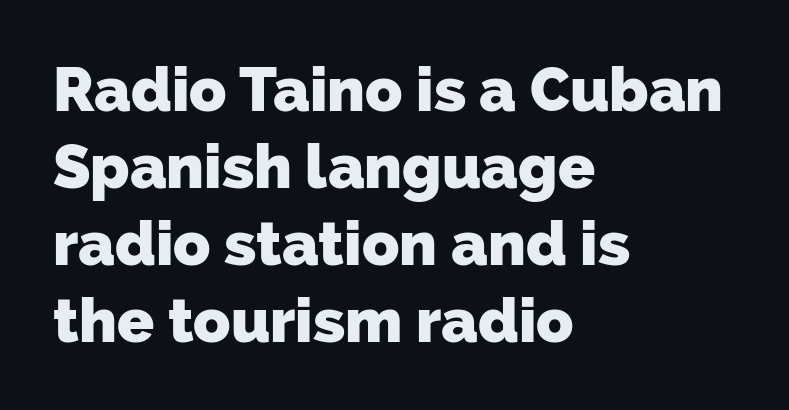
{"serif": "no", "bold": "yes", "weight": "heavy", "width": "normal", "stroke_contrast": "low", "x_height": "medium", "monospaced": "no", "underline": "no", "align": "left", "line_spacing": "normal", "line_spacing_ratio": 1.26, "letter_spacing": "normal", "letter_spacing_em": 0.0, "glyph_px": 61}
